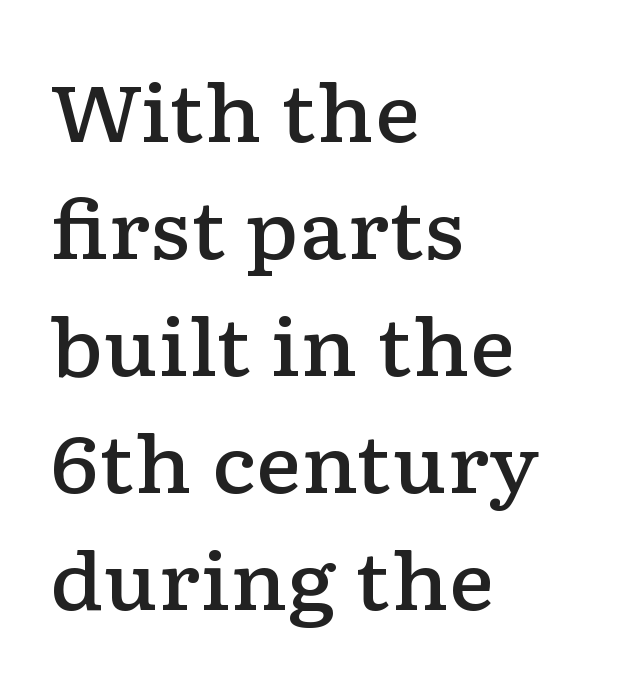
{"serif": "yes", "italic": "no", "bold": "semi", "weight": "semibold", "width": "wide", "stroke_contrast": "low", "x_height": "medium", "monospaced": "no", "underline": "no", "align": "left", "line_spacing": "normal", "line_spacing_ratio": 1.5, "letter_spacing": "normal", "letter_spacing_em": 0.0, "glyph_px": 78}
